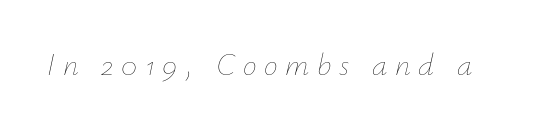
The image shows 31 px thin type, italic (leaning right); set unusually wide letter spacing (+0.25 em), not underlined; low stroke contrast and a small x-height.
